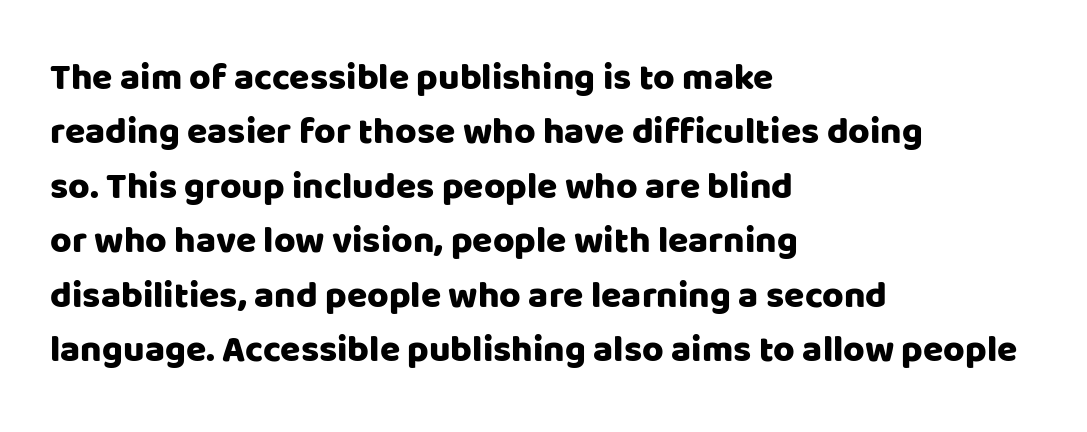
{"serif": "no", "italic": "no", "width": "normal", "stroke_contrast": "low", "x_height": "large", "monospaced": "no", "underline": "no", "align": "left", "line_spacing": "normal", "line_spacing_ratio": 1.47, "letter_spacing": "normal", "letter_spacing_em": 0.0, "glyph_px": 37}
